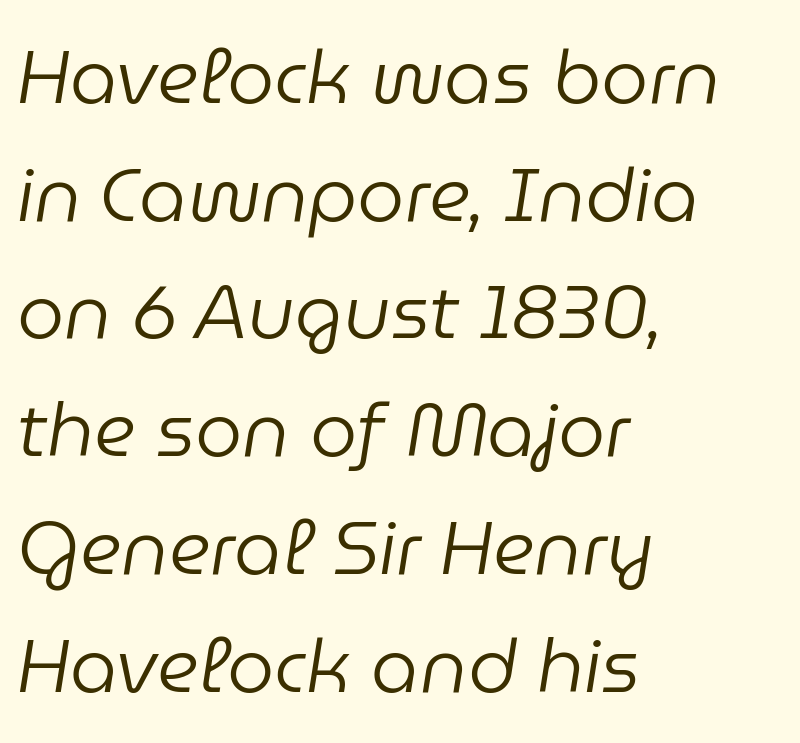
Q: Is the text bold? A: No.
Q: Is the text italic (slanted)? A: Yes, it leans right by about 9 degrees.
Q: Is the text underlined? A: No.
Q: How is the paragraph aligned? A: Left-aligned.
Q: Is the spacing between letters normal or unusually wide? A: Normal.
Q: Is the spacing between lines tight, normal or loose? A: Normal.
Q: Width (condensed, normal, or wide)? A: Normal.
Q: Stroke contrast? A: Low.
Q: x-height? A: Medium.
Q: Monospaced? A: No.
